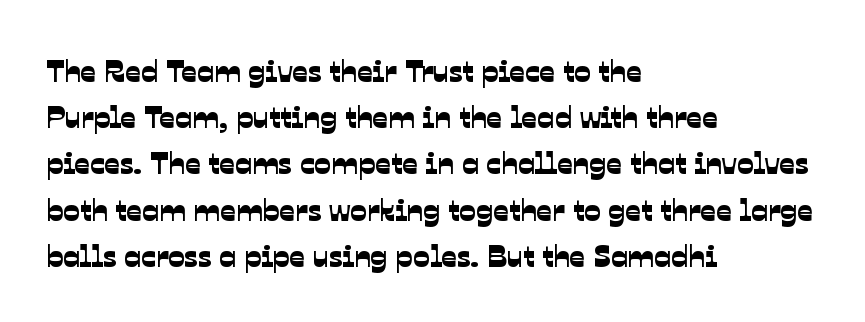
Q: Is the typeface a serif or a sans-serif typeface? A: Sans-serif.
Q: Is the text underlined? A: No.
Q: How is the paragraph aligned? A: Left-aligned.
Q: Is the spacing between letters normal or unusually wide? A: Normal.
Q: Is the spacing between lines tight, normal or loose? A: Normal.
Q: Width (condensed, normal, or wide)? A: Normal.
Q: Stroke contrast? A: Low.
Q: x-height? A: Medium.
Q: Monospaced? A: No.
